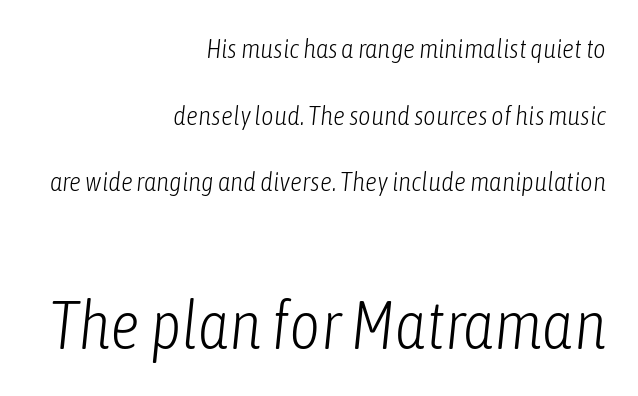
The image shows 67 px light, condensed type, italic (leaning right); set right-aligned, loose line spacing (2.47x), normal letter spacing, not underlined; the second (bottom) block is 2.48x larger; low stroke contrast and a medium x-height.
